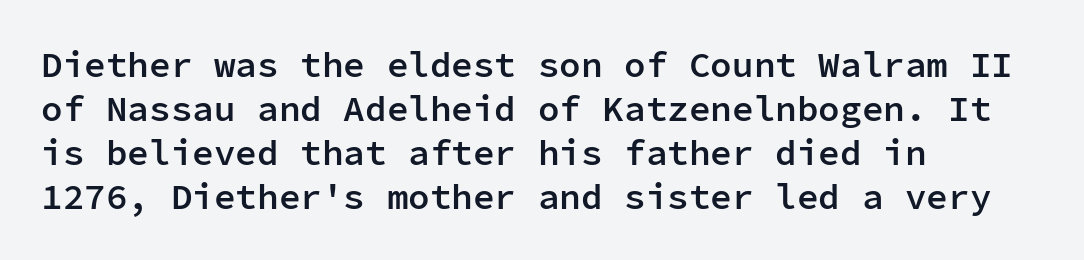
Q: Is the text bold? A: Semi-bold.
Q: Is the text italic (slanted)? A: No, it is upright.
Q: Is the typeface a serif or a sans-serif typeface? A: Sans-serif.
Q: Is the text underlined? A: No.
Q: How is the paragraph aligned? A: Left-aligned.
Q: Is the spacing between letters normal or unusually wide? A: Normal.
Q: Width (condensed, normal, or wide)? A: Normal.
Q: Stroke contrast? A: Low.
Q: x-height? A: Medium.
Q: Monospaced? A: Yes.
